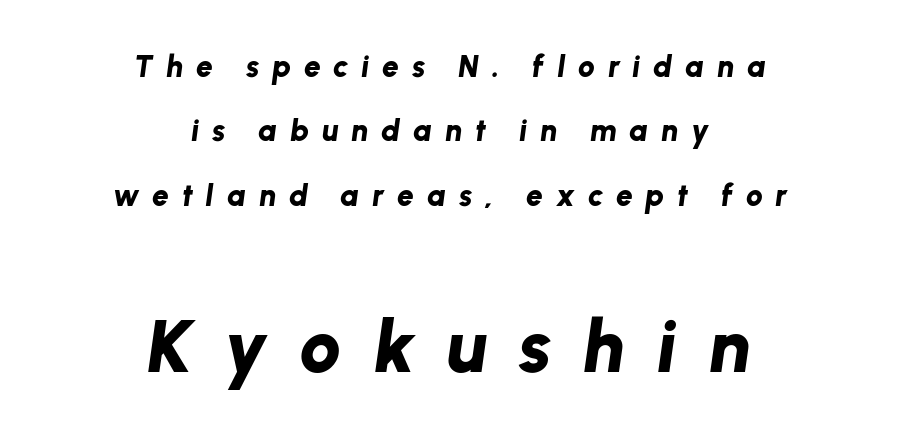
Q: Is the text bold? A: Yes.
Q: Is the text italic (slanted)? A: Yes, it leans right by about 8 degrees.
Q: Is the text underlined? A: No.
Q: How is the paragraph aligned? A: Centered.
Q: Is the spacing between letters normal or unusually wide? A: Unusually wide.
Q: Is the spacing between lines tight, normal or loose? A: Loose.
Q: Which block of text is set in a larger size, the first (top) or the second (bottom)? A: The second (bottom) one.
Q: Width (condensed, normal, or wide)? A: Normal.
Q: Stroke contrast? A: Low.
Q: x-height? A: Medium.
Q: Monospaced? A: No.
